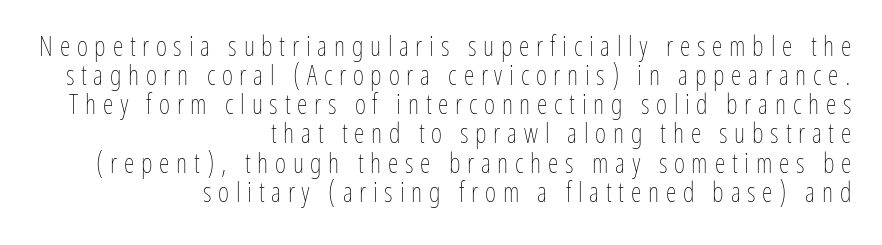
When letters stand straight like this, we call the style roman or upright. How are the letters spaced? Widely, with obvious added tracking. The font is comparable to plain body text, perhaps lighter. The gap between lines stays unmarked.
